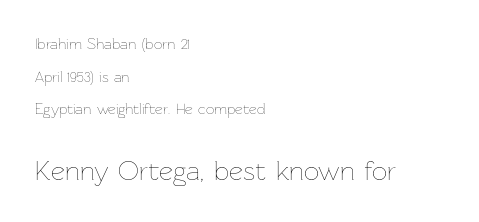
{"italic": "no", "bold": "no", "underline": "no", "align": "left", "line_spacing": "loose", "line_spacing_ratio": 2.18, "letter_spacing": "normal", "letter_spacing_em": 0.0, "larger_block": "second", "size_ratio": 1.8, "glyph_px": 27}
